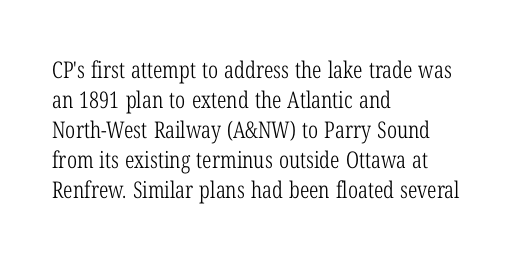
The lines are quadded left. The font sits on the lighter half of the weight spectrum, regular included. Tracking here is standard; glyphs follow each other at the usual distance. Italic? Not at all — the glyphs are vertical. Rule under the text: the space is simply empty.
